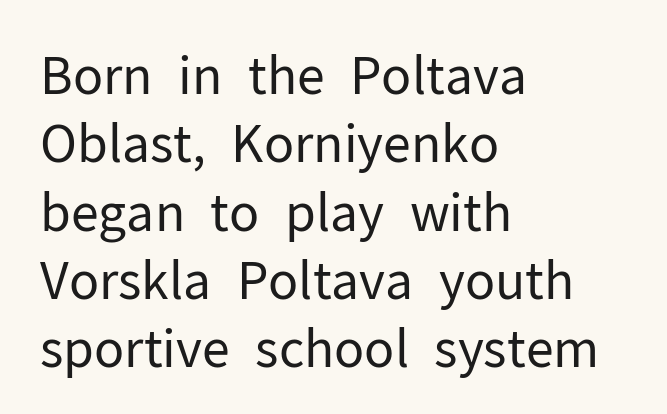
{"serif": "no", "italic": "no", "bold": "no", "weight": "regular", "width": "normal", "stroke_contrast": "low", "x_height": "medium", "monospaced": "no", "underline": "no", "align": "left", "line_spacing": "normal", "line_spacing_ratio": 1.34, "letter_spacing": "normal", "letter_spacing_em": 0.0, "glyph_px": 51}
